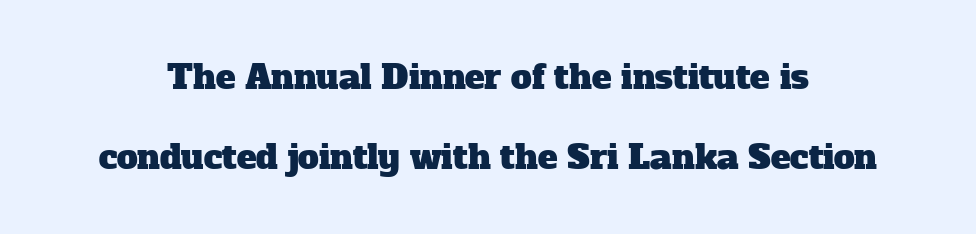
Q: Is the typeface a serif or a sans-serif typeface? A: Serif.
Q: Is the text underlined? A: No.
Q: Is the spacing between letters normal or unusually wide? A: Normal.
Q: Is the spacing between lines tight, normal or loose? A: Loose.
Q: Width (condensed, normal, or wide)? A: Normal.
Q: Stroke contrast? A: Low.
Q: x-height? A: Medium.
Q: Monospaced? A: No.
